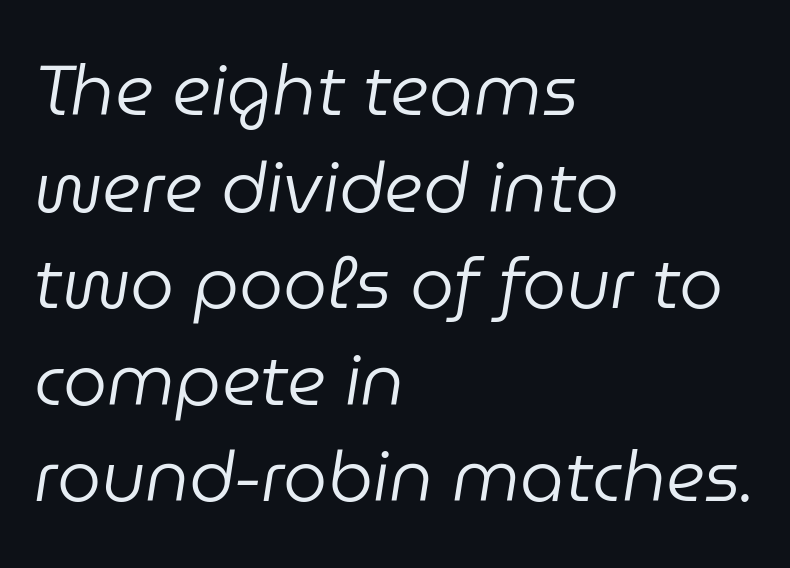
{"italic": "yes", "lean": "right", "slant_degrees": 9, "bold": "no", "weight": "regular", "width": "normal", "stroke_contrast": "low", "x_height": "medium", "monospaced": "no", "underline": "no", "align": "left", "line_spacing": "normal", "line_spacing_ratio": 1.38, "letter_spacing": "normal", "letter_spacing_em": 0.0, "glyph_px": 70}
